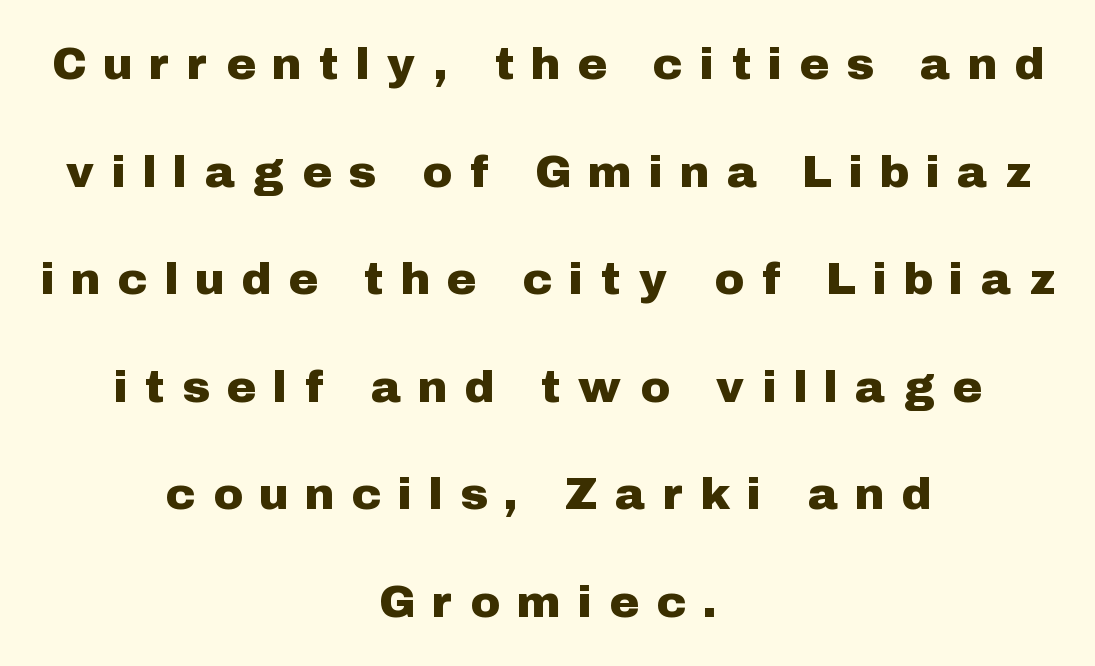
The image shows 45 px sans-serif type, upright; set centered, loose line spacing (2.39x), unusually wide letter spacing (+0.44 em), not underlined; low stroke contrast and a medium x-height.
